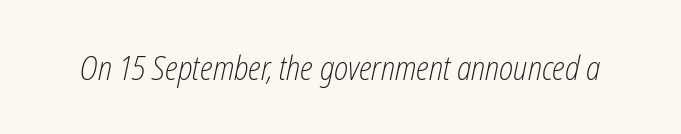
{"italic": "yes", "lean": "right", "slant_degrees": 12, "bold": "no", "weight": "light", "width": "condensed", "stroke_contrast": "low", "x_height": "medium", "monospaced": "no", "underline": "no", "letter_spacing": "normal", "letter_spacing_em": 0.0, "glyph_px": 33}
